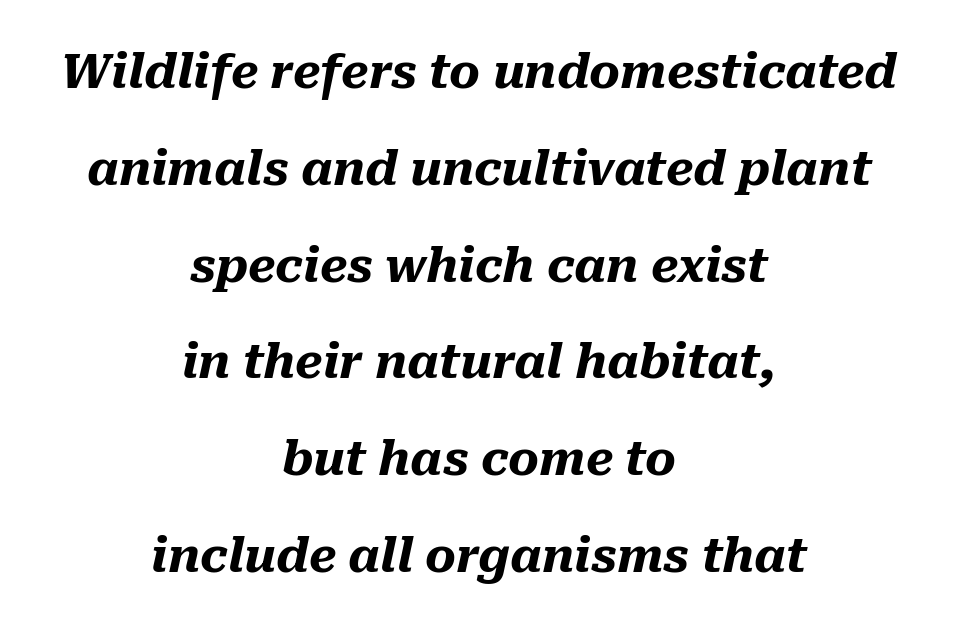
The image shows 47 px heavy type, italic (leaning right); set centered, loose line spacing (2.06x), normal letter spacing, not underlined; medium stroke contrast and a medium x-height.
